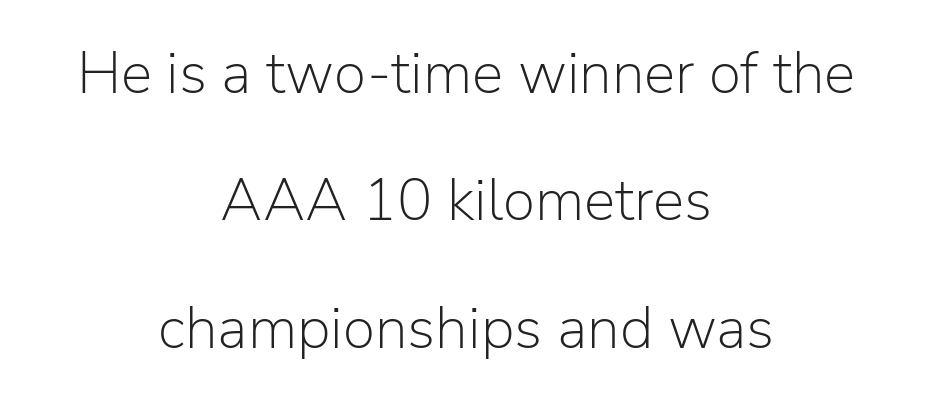
{"serif": "no", "italic": "no", "bold": "no", "weight": "light", "width": "normal", "stroke_contrast": "low", "x_height": "medium", "monospaced": "no", "underline": "no", "align": "center", "line_spacing": "loose", "line_spacing_ratio": 2.16, "letter_spacing": "normal", "letter_spacing_em": 0.0, "glyph_px": 59}
